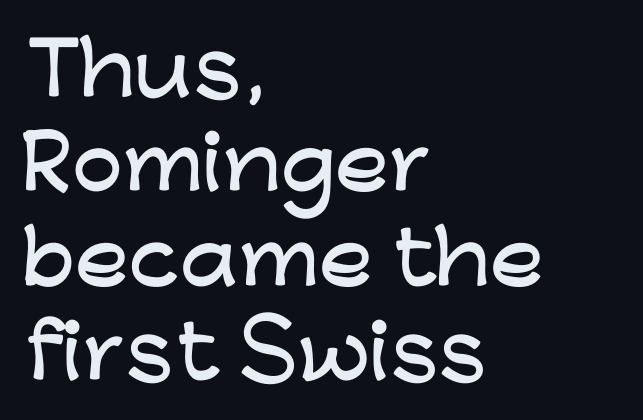
{"serif": "no", "italic": "no", "width": "wide", "stroke_contrast": "low", "x_height": "medium", "monospaced": "no", "underline": "no", "align": "left", "line_spacing": "normal", "line_spacing_ratio": 1.31, "letter_spacing": "normal", "letter_spacing_em": 0.0, "glyph_px": 72}
